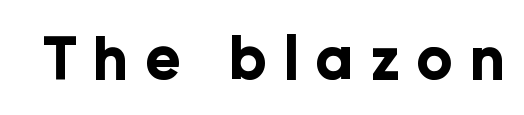
Spacing verdict: proportional, widths tailored to each character. Quick note: not italic, upright. Does extra space separate the letters? Yes, quite a lot of it. Note: no serifs on the glyphs. The words here are not underlined.
